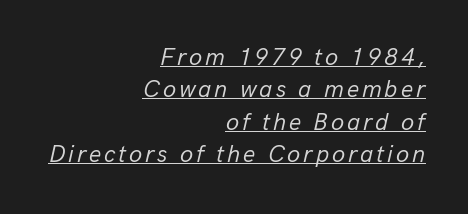
Q: Is the text bold? A: No.
Q: Is the text italic (slanted)? A: Yes, it leans right by about 13 degrees.
Q: Is the text underlined? A: Yes.
Q: How is the paragraph aligned? A: Right-aligned.
Q: Is the spacing between lines tight, normal or loose? A: Normal.
